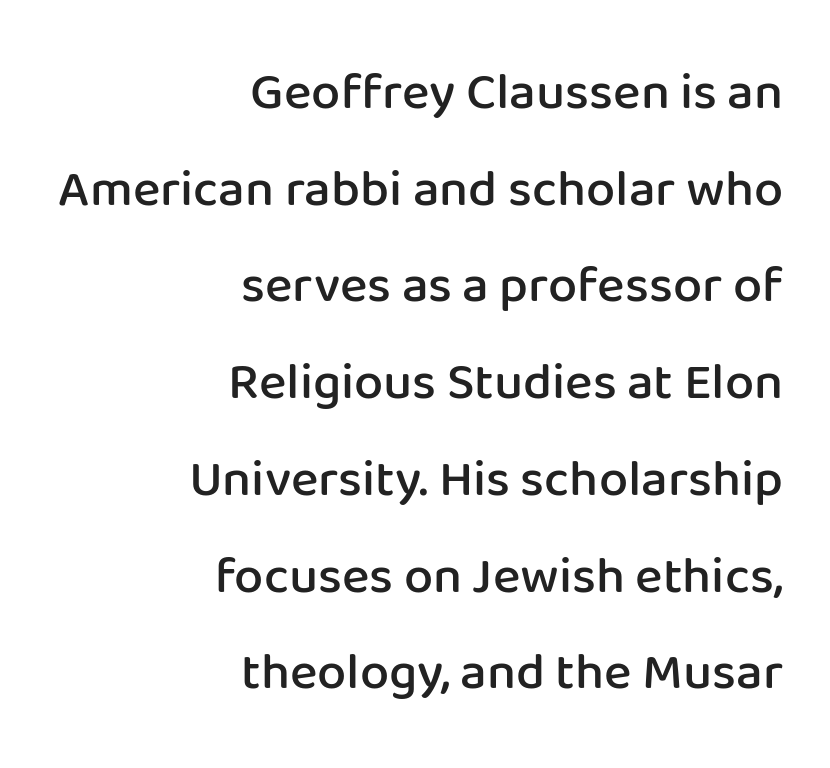
Q: Is the text bold? A: Semi-bold.
Q: Is the text italic (slanted)? A: No, it is upright.
Q: Is the typeface a serif or a sans-serif typeface? A: Sans-serif.
Q: Is the text underlined? A: No.
Q: How is the paragraph aligned? A: Right-aligned.
Q: Is the spacing between letters normal or unusually wide? A: Normal.
Q: Width (condensed, normal, or wide)? A: Normal.
Q: Stroke contrast? A: Low.
Q: x-height? A: Medium.
Q: Monospaced? A: No.
